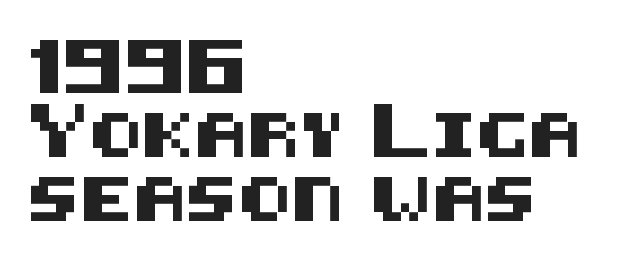
Q: Is the text italic (slanted)? A: No, it is upright.
Q: Is the typeface a serif or a sans-serif typeface? A: Sans-serif.
Q: Is the text underlined? A: No.
Q: How is the paragraph aligned? A: Left-aligned.
Q: Is the spacing between letters normal or unusually wide? A: Normal.
Q: Is the spacing between lines tight, normal or loose? A: Normal.
Q: Width (condensed, normal, or wide)? A: Normal.
Q: Stroke contrast? A: Medium.
Q: x-height? A: Large.
